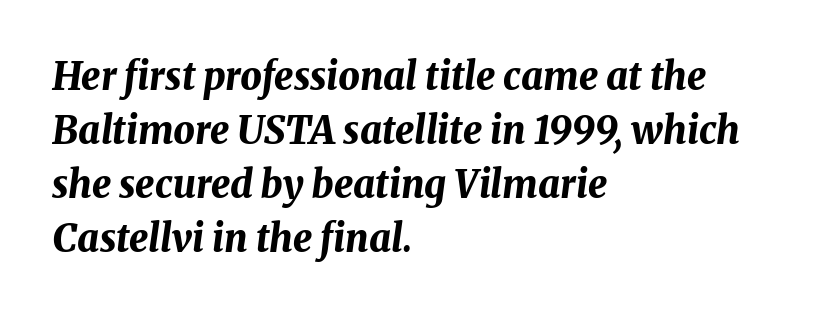
Q: Is the text bold? A: Yes.
Q: Is the text italic (slanted)? A: Yes, it leans right by about 8 degrees.
Q: Is the text underlined? A: No.
Q: How is the paragraph aligned? A: Left-aligned.
Q: Is the spacing between letters normal or unusually wide? A: Normal.
Q: Is the spacing between lines tight, normal or loose? A: Normal.
Q: Width (condensed, normal, or wide)? A: Normal.
Q: Stroke contrast? A: Medium.
Q: x-height? A: Medium.
Q: Monospaced? A: No.
